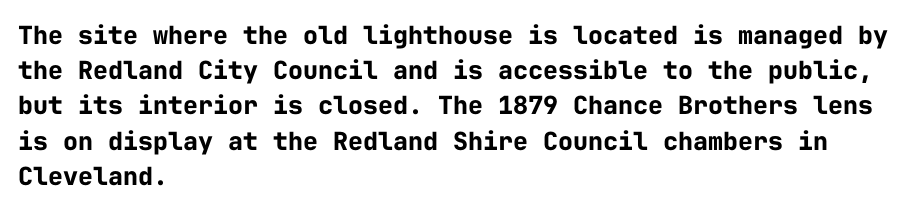
{"italic": "no", "bold": "yes", "underline": "no", "align": "left", "line_spacing": "normal", "line_spacing_ratio": 1.41, "letter_spacing": "normal", "letter_spacing_em": 0.0, "glyph_px": 25}
